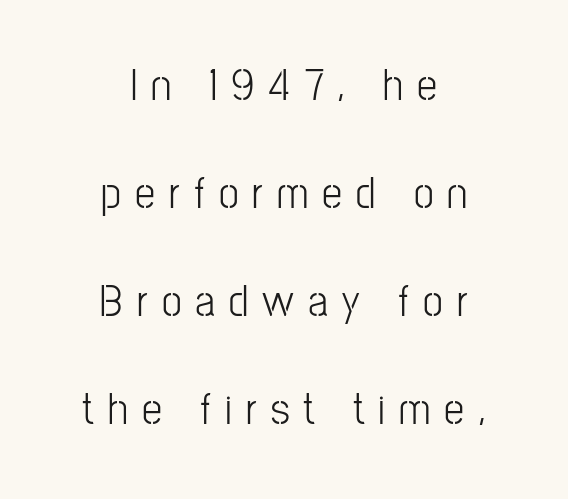
The image shows 45 px light, condensed sans-serif type, upright; set centered, loose line spacing (2.4x), unusually wide letter spacing (+0.31 em), not underlined; low stroke contrast and a medium x-height.
